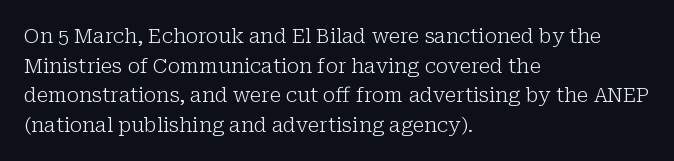
Compared with a typical body face, this is equally light or lighter still. The line texture is even and compact thanks to regular tracking. The space directly below the letters is spotless. Nope, not italic — everything's standing straight.
